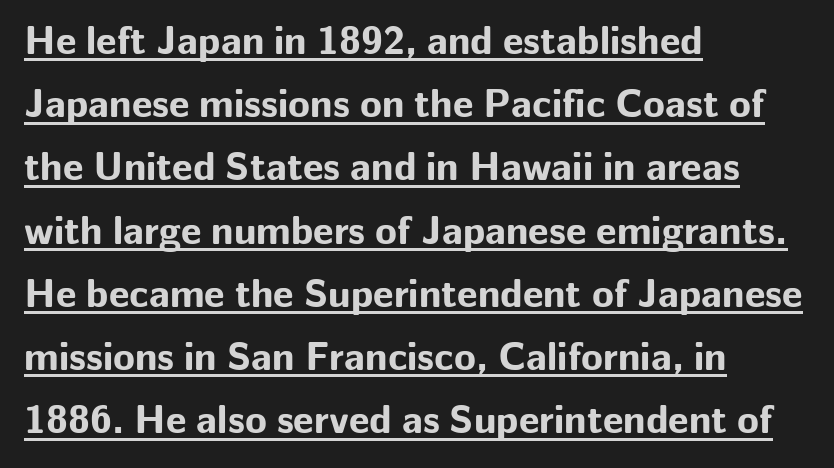
The image shows 40 px bold sans-serif type, upright; set left-aligned, normal line spacing (1.58x), normal letter spacing, underlined; low stroke contrast and a medium x-height.
